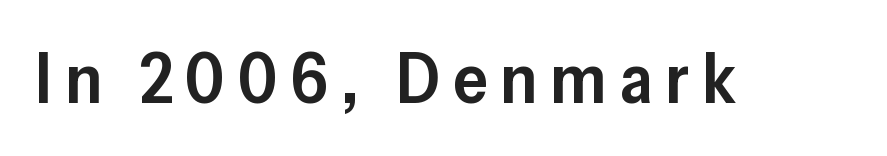
Q: Is the text bold? A: Semi-bold.
Q: Is the text italic (slanted)? A: No, it is upright.
Q: Is the typeface a serif or a sans-serif typeface? A: Sans-serif.
Q: Is the text underlined? A: No.
Q: Width (condensed, normal, or wide)? A: Normal.
Q: Stroke contrast? A: Low.
Q: x-height? A: Medium.
Q: Monospaced? A: No.
